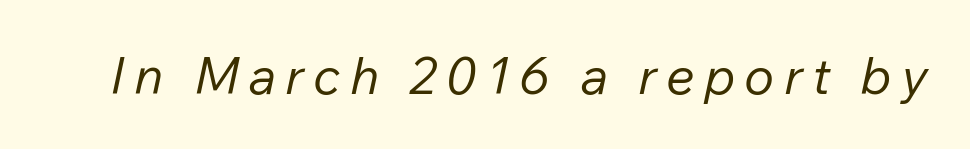
Compared with a typical body face, this is equally light or lighter still. Spacing verdict: proportional, widths tailored to each character. Decoration check: the copy has no underline. Looking at the ascenders, they clearly lean.
